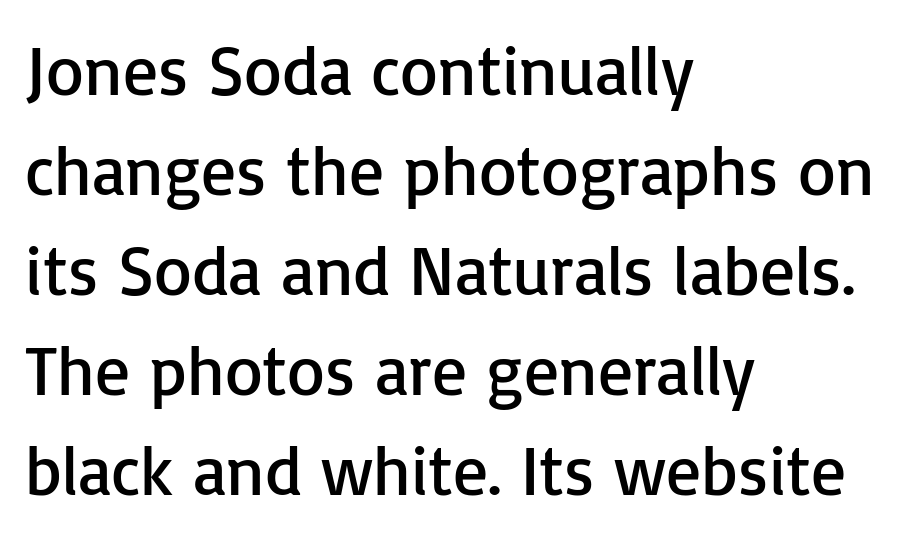
The rendering uses natural spacing where letterforms have individual widths. Letter spacing: default. Designer's note — italics off, roman on. The setting favours the left margin, as ordinary paragraphs usually do. Glance below the letters and you will spot only blank space. Vertical spacing — default.
